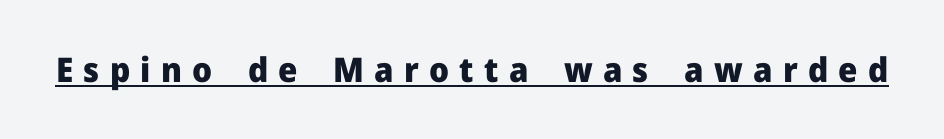
Q: Is the text bold? A: Yes.
Q: Is the text italic (slanted)? A: No, it is upright.
Q: Is the typeface a serif or a sans-serif typeface? A: Sans-serif.
Q: Is the text underlined? A: Yes.
Q: Is the spacing between letters normal or unusually wide? A: Unusually wide.
Q: Width (condensed, normal, or wide)? A: Normal.
Q: Stroke contrast? A: Low.
Q: x-height? A: Medium.
Q: Monospaced? A: No.
